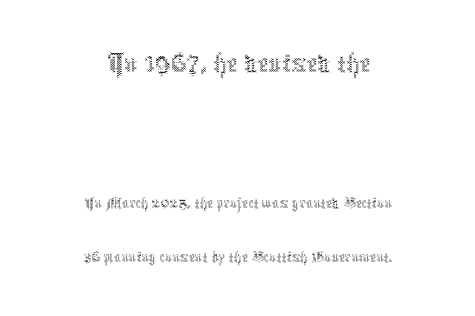
Only glyphs here, with clear space below each row. The strokes are not fattened; the text isn't bold. What stands out about the letter spacing? Nothing — it is the standard amount. Normally led — the rows are evenly, conventionally spaced. Ascenders rise straight up at ninety degrees. Whoever set this made the first block the dominant, larger element.
